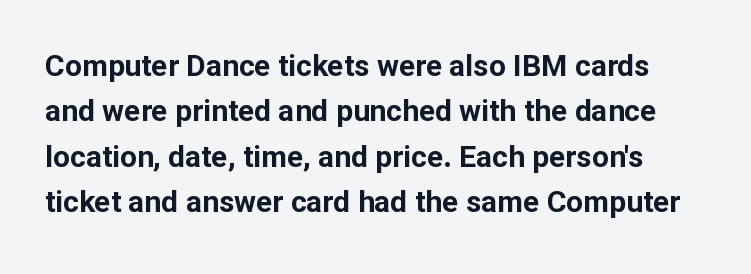
The letters stand upright; this is a roman face. The strokes are fattened all the way to bold. If you measured baseline to baseline, you'd find a middling distance. This sample has the flowing, uneven cadence of proportional lettering. Nope, no serifs anywhere on these letters.
